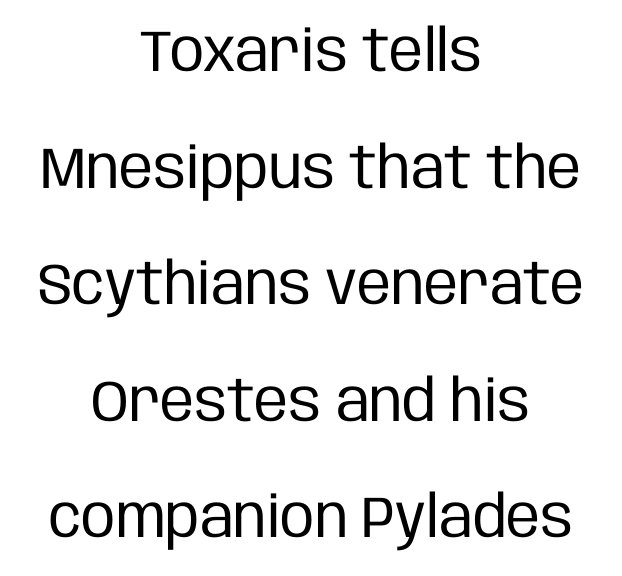
{"serif": "no", "italic": "no", "bold": "no", "weight": "regular", "width": "condensed", "stroke_contrast": "low", "x_height": "large", "monospaced": "no", "underline": "no", "align": "center", "line_spacing": "loose", "line_spacing_ratio": 2.01, "letter_spacing": "normal", "letter_spacing_em": 0.0, "glyph_px": 58}
